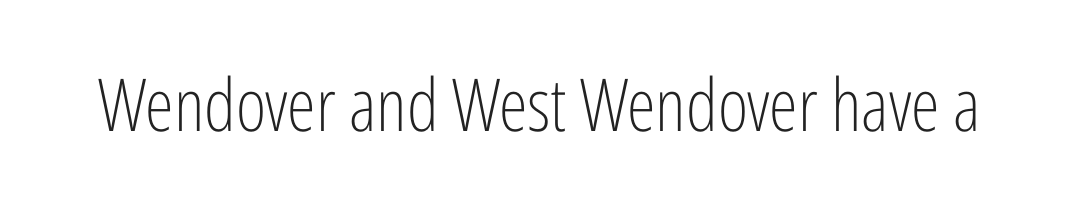
{"serif": "no", "italic": "no", "bold": "no", "weight": "light", "width": "condensed", "stroke_contrast": "low", "x_height": "medium", "monospaced": "no", "underline": "no", "letter_spacing": "normal", "letter_spacing_em": 0.0, "glyph_px": 73}
